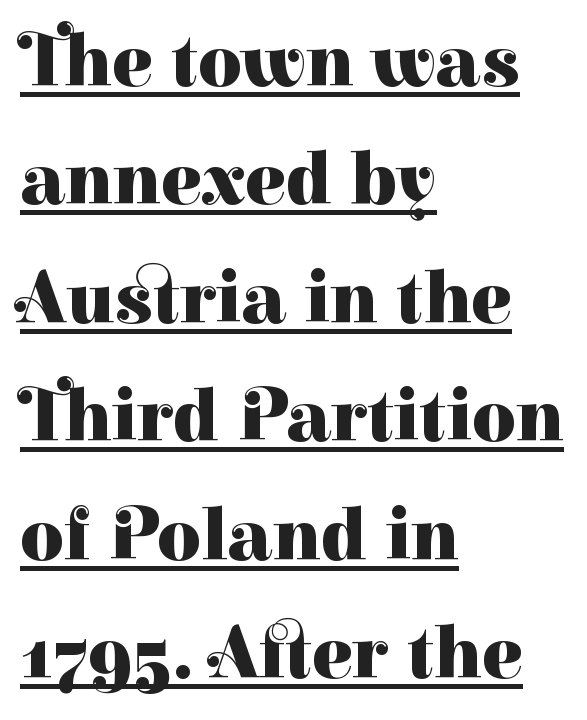
A normal amount of white space separates one row of letters from the next. The passage shown is typed in a proportional face where columns would drift. Does the lettering tilt? It doesn't — this is upright. The ragged edge is on the right, which tells us the setting is flush left.
